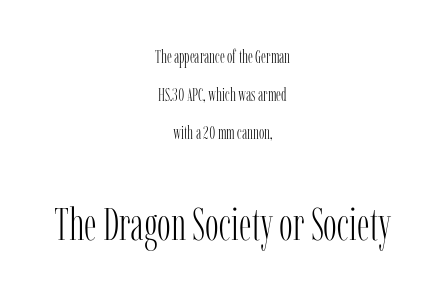
Q: Is the text bold? A: No.
Q: Is the text italic (slanted)? A: No, it is upright.
Q: Is the typeface a serif or a sans-serif typeface? A: Serif.
Q: Is the text underlined? A: No.
Q: How is the paragraph aligned? A: Centered.
Q: Is the spacing between letters normal or unusually wide? A: Normal.
Q: Is the spacing between lines tight, normal or loose? A: Loose.
Q: Which block of text is set in a larger size, the first (top) or the second (bottom)? A: The second (bottom) one.
Q: Width (condensed, normal, or wide)? A: Condensed.
Q: Stroke contrast? A: Low.
Q: x-height? A: Medium.
Q: Monospaced? A: No.
